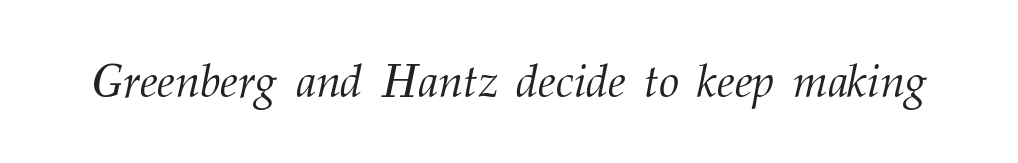
Q: Is the text bold? A: No.
Q: Is the text italic (slanted)? A: Yes, it leans right by about 12 degrees.
Q: Is the typeface a serif or a sans-serif typeface? A: Serif.
Q: Is the text underlined? A: No.
Q: Is the spacing between letters normal or unusually wide? A: Normal.
Q: Width (condensed, normal, or wide)? A: Normal.
Q: Stroke contrast? A: Medium.
Q: x-height? A: Medium.
Q: Monospaced? A: No.
